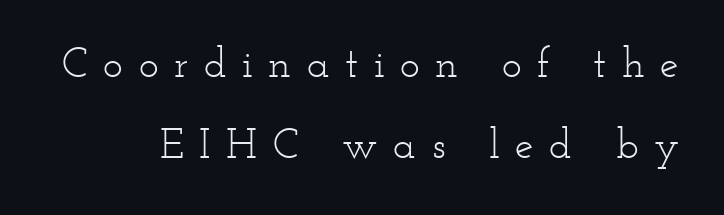
The image shows 42 px light, wide serif type, upright; set loose line spacing (1.94x), unusually wide letter spacing (+0.37 em), not underlined; low stroke contrast and a small x-height.
